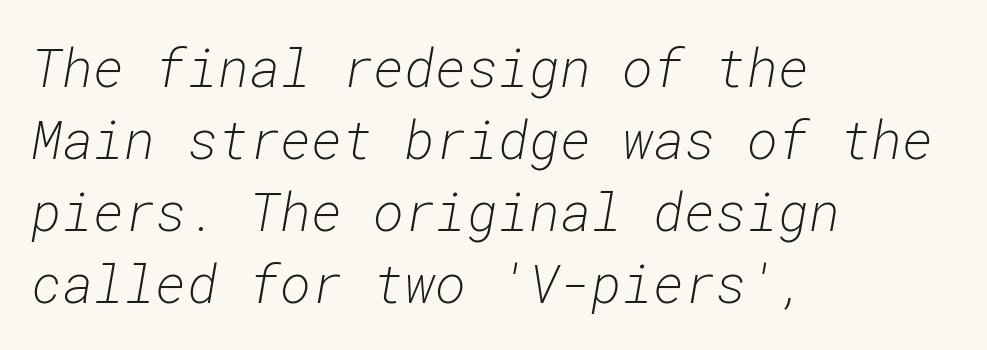
Q: Is the text bold? A: No.
Q: Is the text italic (slanted)? A: Yes, it leans right by about 10 degrees.
Q: Is the text underlined? A: No.
Q: How is the paragraph aligned? A: Left-aligned.
Q: Is the spacing between letters normal or unusually wide? A: Normal.
Q: Is the spacing between lines tight, normal or loose? A: Normal.
Q: Width (condensed, normal, or wide)? A: Normal.
Q: Stroke contrast? A: Low.
Q: x-height? A: Medium.
Q: Monospaced? A: Yes.
